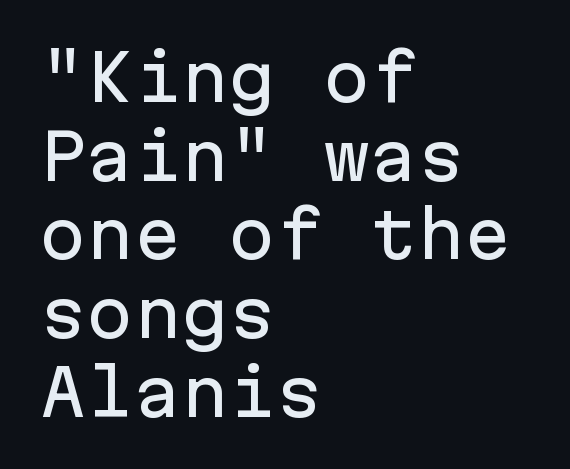
This rendering leaves character spacing at its baseline value. A bare baseline throughout the passage. A typesetter would call this monospace, since all characters share one set width. Nothing sits at the stroke ends, so this counts as sans-serif. Honestly, the row spacing looks completely unremarkable. Style check: upright.
